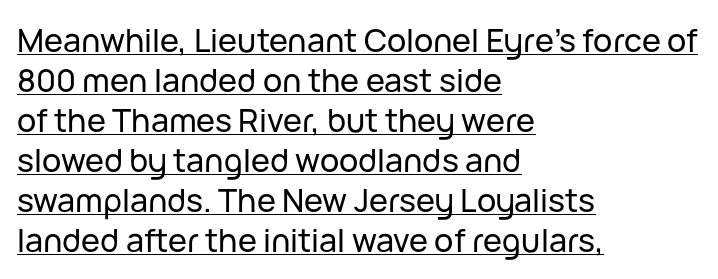
Q: Is the text italic (slanted)? A: No, it is upright.
Q: Is the typeface a serif or a sans-serif typeface? A: Sans-serif.
Q: Is the text underlined? A: Yes.
Q: How is the paragraph aligned? A: Left-aligned.
Q: Is the spacing between letters normal or unusually wide? A: Normal.
Q: Is the spacing between lines tight, normal or loose? A: Normal.
Q: Width (condensed, normal, or wide)? A: Normal.
Q: Stroke contrast? A: Low.
Q: x-height? A: Medium.
Q: Monospaced? A: No.
